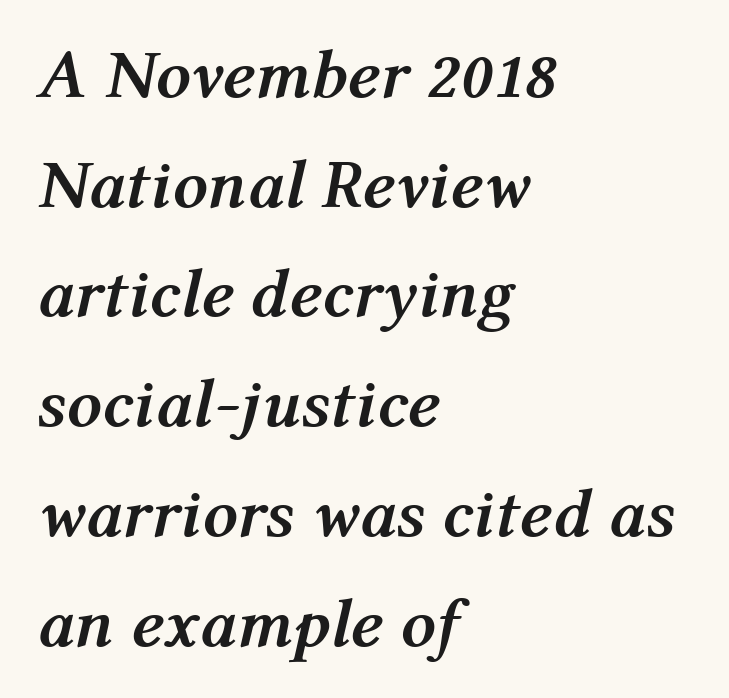
Q: Is the text bold? A: Yes.
Q: Is the text italic (slanted)? A: Yes, it leans right by about 12 degrees.
Q: Is the text underlined? A: No.
Q: How is the paragraph aligned? A: Left-aligned.
Q: Is the spacing between letters normal or unusually wide? A: Normal.
Q: Is the spacing between lines tight, normal or loose? A: Normal.
Q: Width (condensed, normal, or wide)? A: Normal.
Q: Stroke contrast? A: Medium.
Q: x-height? A: Medium.
Q: Monospaced? A: No.
